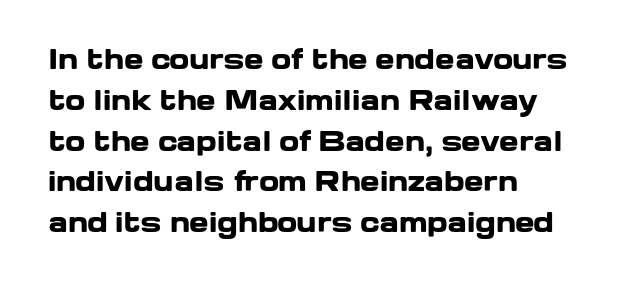
{"italic": "no", "bold": "yes", "underline": "no", "line_spacing": "normal", "line_spacing_ratio": 1.57, "letter_spacing": "normal", "letter_spacing_em": 0.0, "glyph_px": 26}
